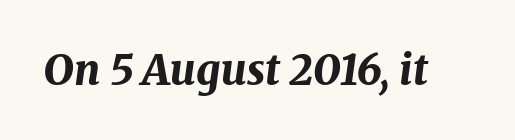
{"italic": "yes", "lean": "right", "slant_degrees": 8, "bold": "yes", "weight": "bold", "width": "normal", "stroke_contrast": "medium", "x_height": "medium", "monospaced": "no", "underline": "no", "letter_spacing": "normal", "letter_spacing_em": 0.0, "glyph_px": 42}
